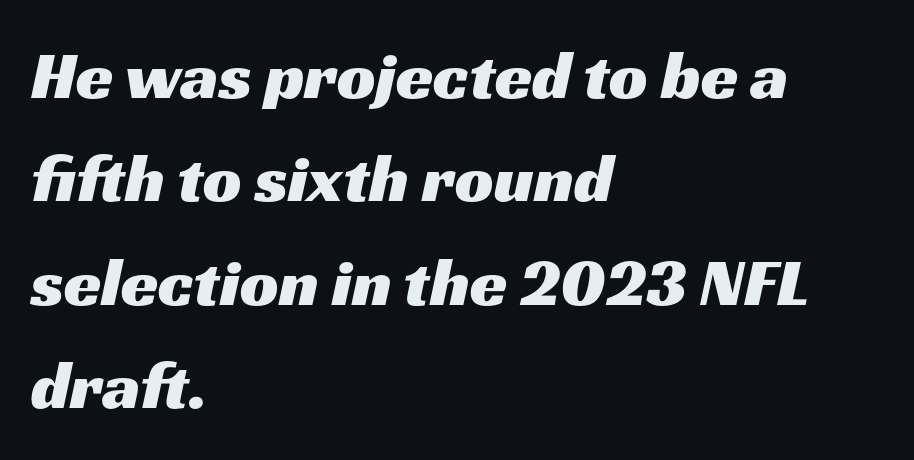
Q: Is the typeface a serif or a sans-serif typeface? A: Sans-serif.
Q: Is the text underlined? A: No.
Q: How is the paragraph aligned? A: Left-aligned.
Q: Is the spacing between letters normal or unusually wide? A: Normal.
Q: Is the spacing between lines tight, normal or loose? A: Normal.
Q: Width (condensed, normal, or wide)? A: Wide.
Q: Stroke contrast? A: Medium.
Q: x-height? A: Medium.
Q: Monospaced? A: No.
